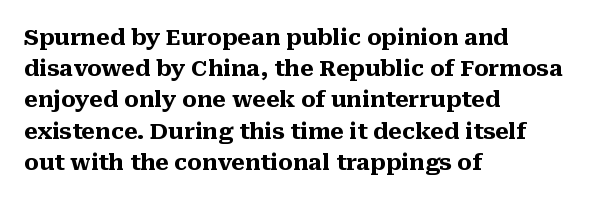
In CSS terms this would be text-align: left. Baseline-to-baseline distance is the conventional proportion of letter height. Notice how the stems are strictly vertical — no italics here. The space beneath each line is pristine and unruled. Spacing between characters is what you'd get straight out of the box. The passage shown is emphatically bold.
